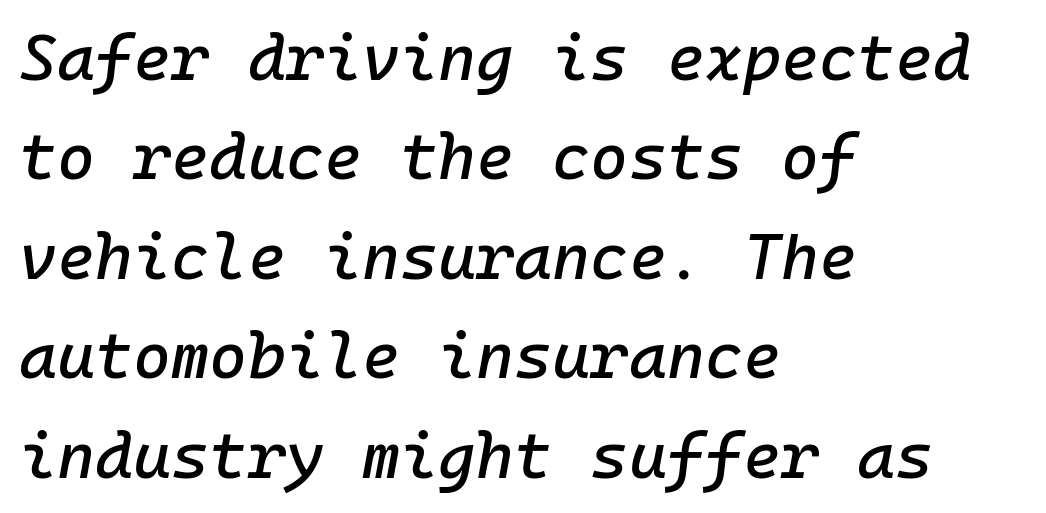
{"italic": "yes", "lean": "right", "slant_degrees": 10, "width": "normal", "stroke_contrast": "low", "x_height": "medium", "monospaced": "yes", "underline": "no", "align": "left", "line_spacing": "normal", "line_spacing_ratio": 1.53, "letter_spacing": "normal", "letter_spacing_em": 0.0, "glyph_px": 65}
